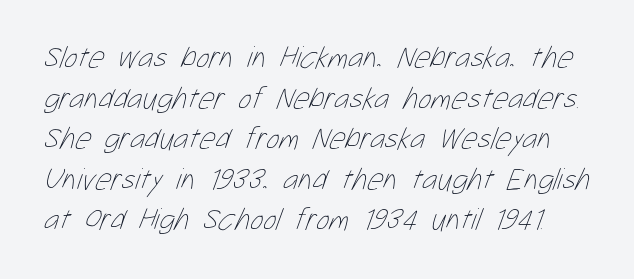
The image shows 31 px thin, condensed type; set normal line spacing (1.31x), normal letter spacing, not underlined; low stroke contrast and a medium x-height.
